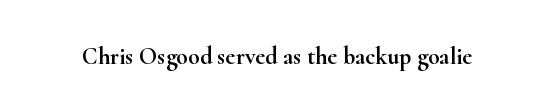
Q: Is the text italic (slanted)? A: No, it is upright.
Q: Is the text underlined? A: No.
Q: Is the spacing between letters normal or unusually wide? A: Normal.
